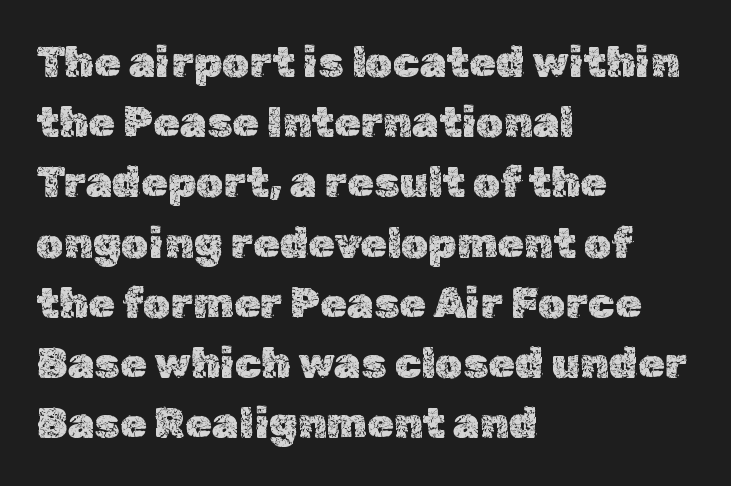
The image shows 43 px text type, upright; set left-aligned, normal line spacing (1.4x), normal letter spacing, not underlined; a medium x-height.
